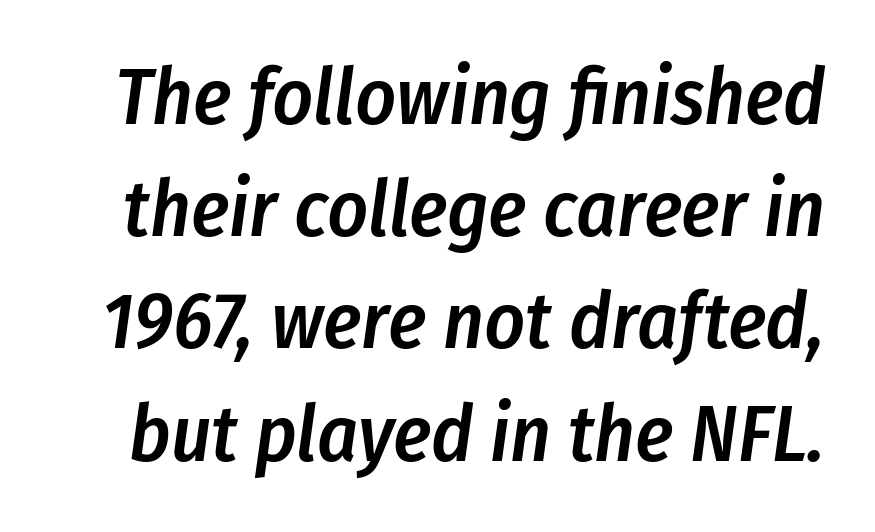
The image shows 79 px semibold, condensed type, italic (leaning right); set normal line spacing (1.42x), normal letter spacing, not underlined; low stroke contrast and a medium x-height.
